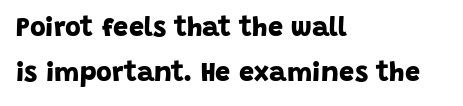
Q: Is the text bold? A: Yes.
Q: Is the text underlined? A: No.
Q: How is the paragraph aligned? A: Left-aligned.
Q: Is the spacing between letters normal or unusually wide? A: Normal.
Q: Is the spacing between lines tight, normal or loose? A: Normal.
